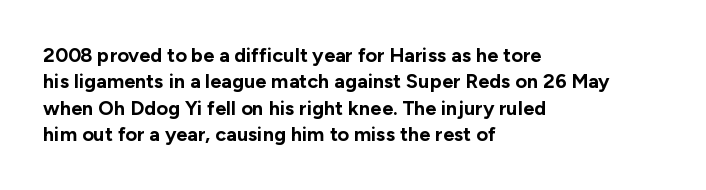
Q: Is the text bold? A: Yes.
Q: Is the text italic (slanted)? A: No, it is upright.
Q: Is the text underlined? A: No.
Q: How is the paragraph aligned? A: Left-aligned.
Q: Is the spacing between letters normal or unusually wide? A: Normal.
Q: Is the spacing between lines tight, normal or loose? A: Normal.
